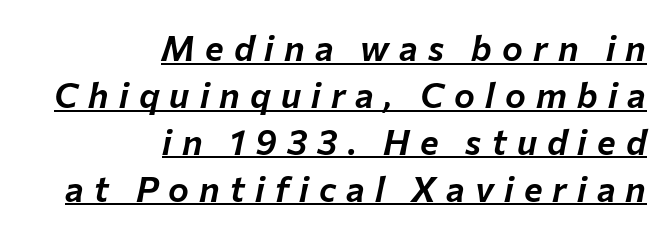
The image shows 35 px text type, italic (leaning right); set right-aligned, normal line spacing (1.34x), unusually wide letter spacing (+0.29 em), underlined; low stroke contrast and a medium x-height.
